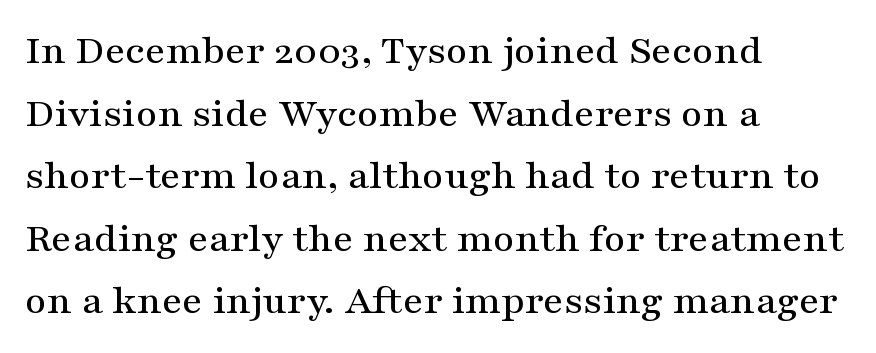
{"serif": "yes", "italic": "no", "width": "wide", "stroke_contrast": "medium", "x_height": "medium", "monospaced": "no", "underline": "no", "align": "left", "line_spacing": "normal", "line_spacing_ratio": 1.49, "letter_spacing": "normal", "letter_spacing_em": 0.0, "glyph_px": 42}
